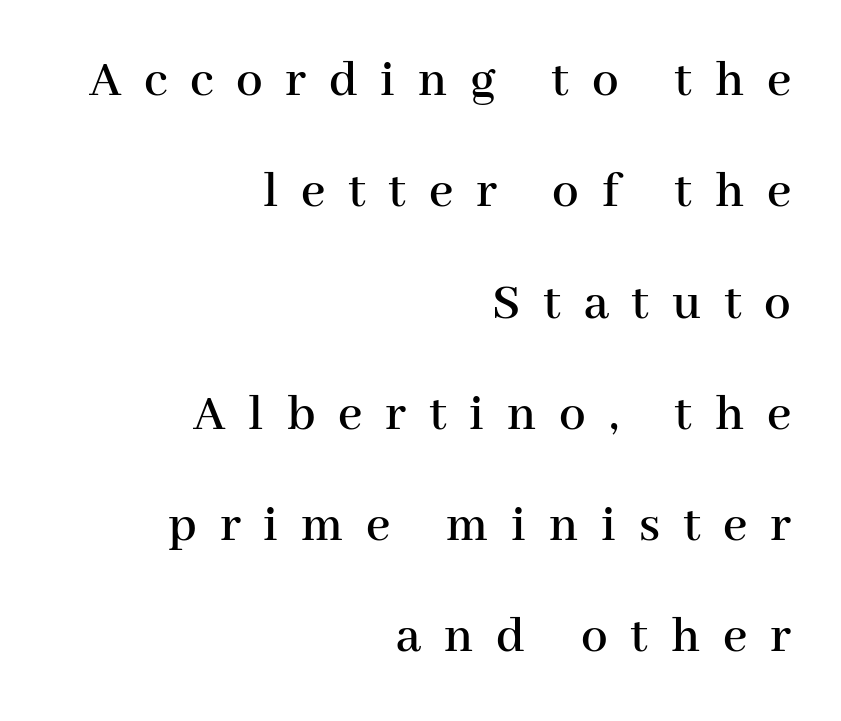
The image shows 53 px serif type, upright; set right-aligned, loose line spacing (2.1x), unusually wide letter spacing (+0.43 em), not underlined; high stroke contrast and a medium x-height.
